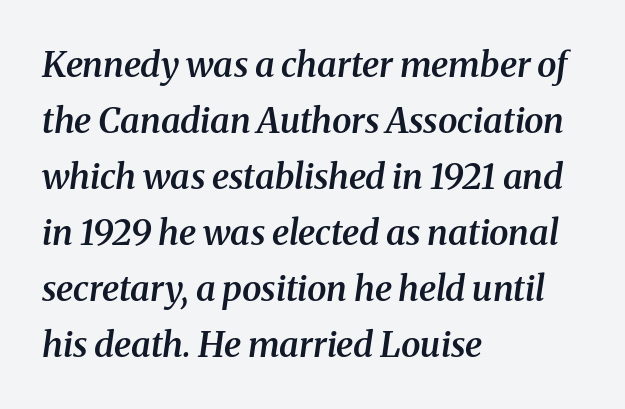
The image shows 35 px semibold serif type, italic (leaning right); set left-aligned, normal line spacing (1.6x), normal letter spacing, not underlined; medium stroke contrast and a medium x-height.
